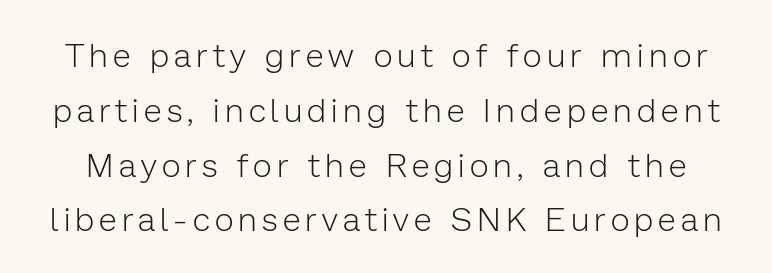
{"serif": "no", "italic": "no", "bold": "no", "weight": "light", "width": "normal", "stroke_contrast": "low", "x_height": "medium", "monospaced": "no", "underline": "no", "line_spacing": "normal", "line_spacing_ratio": 1.66, "glyph_px": 33}
